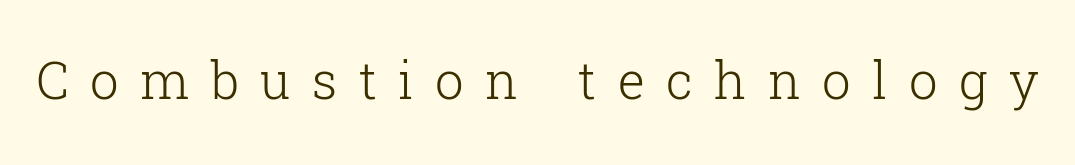
Weight: in the light-to-regular range. Is this a fixed-width face? No — the glyphs have proportional, varying widths. Glance below the letters and you will spot only blank space. This is the regular roman posture of the typeface.
